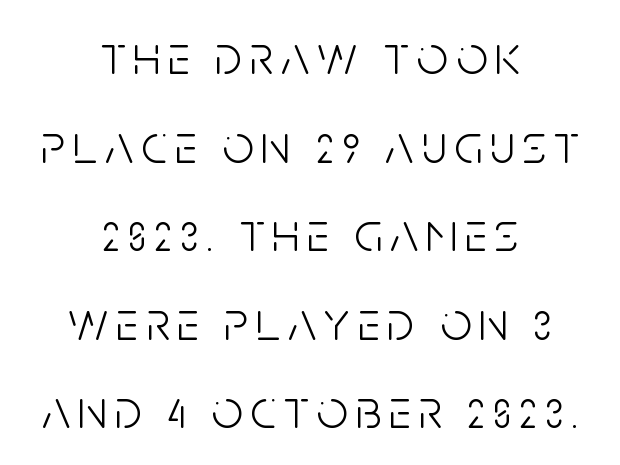
The image shows 55 px light, condensed sans-serif type, upright; set centered, normal line spacing (1.61x), not underlined; low stroke contrast and a large x-height.
